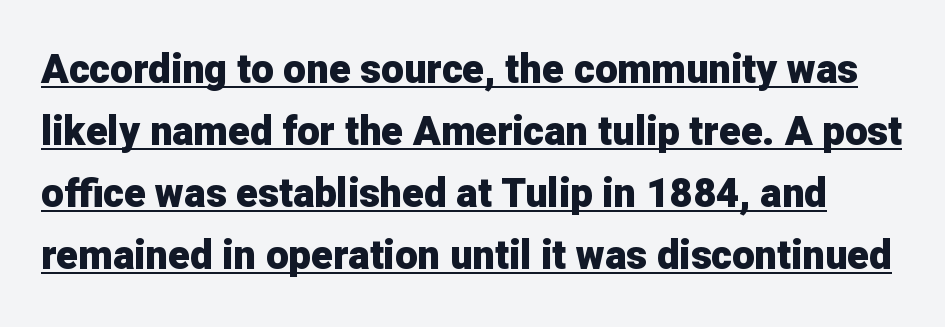
Q: Is the text bold? A: Yes.
Q: Is the text italic (slanted)? A: No, it is upright.
Q: Is the typeface a serif or a sans-serif typeface? A: Sans-serif.
Q: Is the text underlined? A: Yes.
Q: Is the spacing between letters normal or unusually wide? A: Normal.
Q: Is the spacing between lines tight, normal or loose? A: Normal.
Q: Width (condensed, normal, or wide)? A: Normal.
Q: Stroke contrast? A: Low.
Q: x-height? A: Medium.
Q: Monospaced? A: No.
